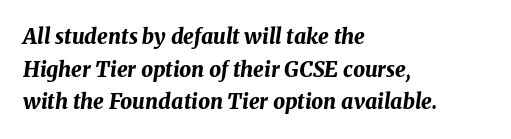
Style check: oblique. Look at the stroke-to-counter ratio: heavy, a bold. Each row of text sits above clean, open space. Nobody touched the tracking dial on this one. Compared with typical paragraphs, the rows here are spaced about the same. Compared with a centered layout, this one pins lines to the left instead.
